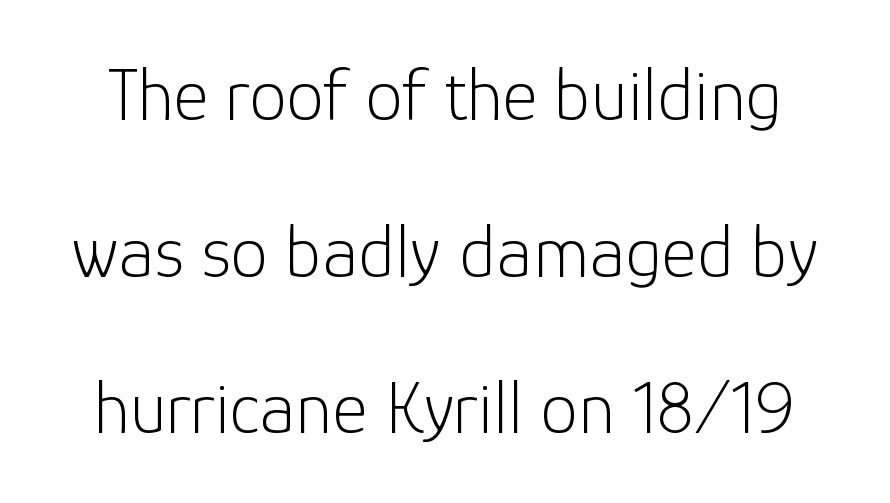
{"serif": "no", "italic": "no", "bold": "no", "weight": "light", "width": "normal", "stroke_contrast": "low", "x_height": "medium", "monospaced": "no", "underline": "no", "line_spacing": "loose", "line_spacing_ratio": 2.09, "letter_spacing": "normal", "letter_spacing_em": 0.0, "glyph_px": 75}
